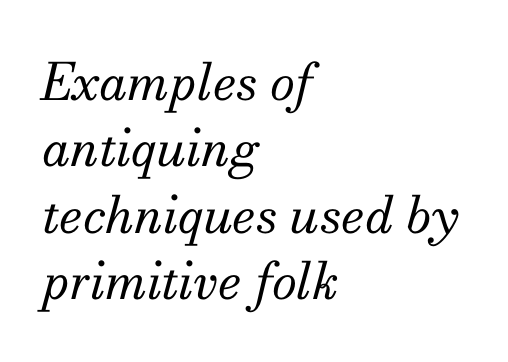
This sample keeps an unexceptional amount of space between lines. Here the designer chose a conventional face with non-uniform glyph widths. The space directly below the letters is spotless. Stroke terminals: seriffed. The typesetting does not lean heavy: it is not bold.
